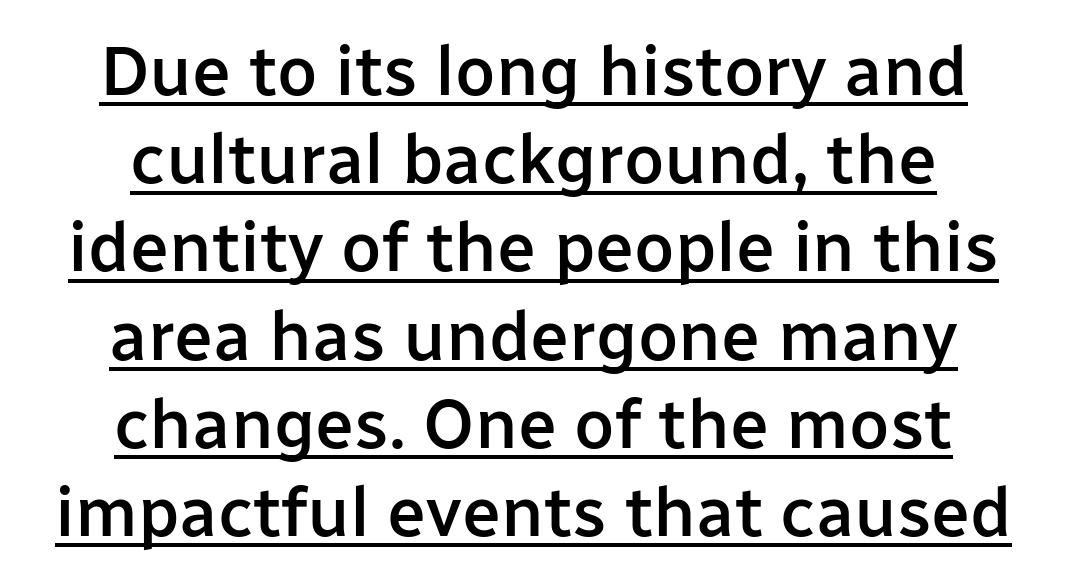
The image shows 70 px semibold sans-serif type, upright; set centered, normal line spacing (1.26x), normal letter spacing, underlined; low stroke contrast and a medium x-height.
